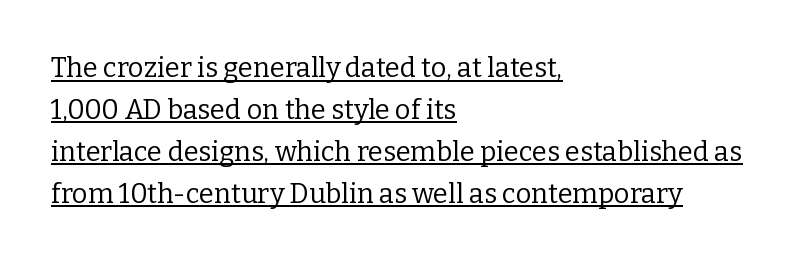
{"italic": "no", "bold": "no", "underline": "yes", "align": "left", "line_spacing": "normal", "line_spacing_ratio": 1.55, "letter_spacing": "normal", "letter_spacing_em": 0.0, "glyph_px": 27}
